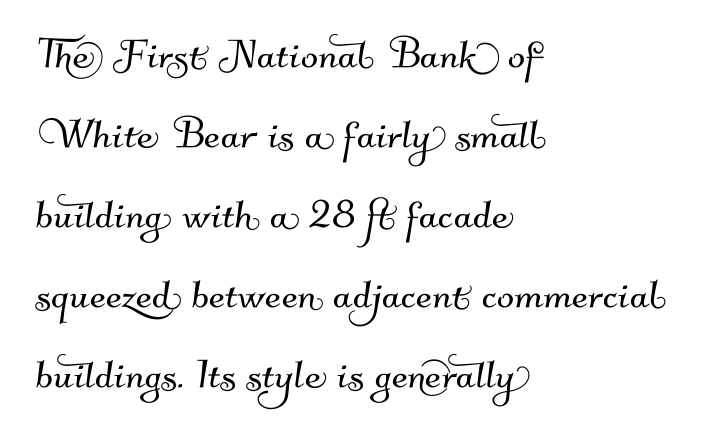
{"serif": "no", "width": "normal", "stroke_contrast": "medium", "x_height": "small", "monospaced": "no", "underline": "no", "align": "left", "line_spacing": "normal", "line_spacing_ratio": 1.57, "letter_spacing": "normal", "letter_spacing_em": 0.0, "glyph_px": 51}
